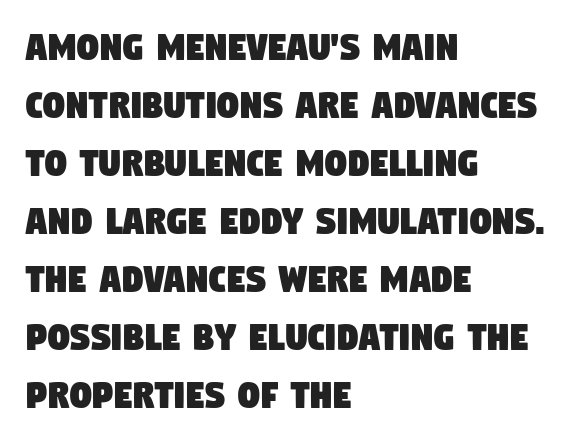
Q: Is the typeface a serif or a sans-serif typeface? A: Sans-serif.
Q: Is the text underlined? A: No.
Q: How is the paragraph aligned? A: Left-aligned.
Q: Is the spacing between letters normal or unusually wide? A: Normal.
Q: Is the spacing between lines tight, normal or loose? A: Normal.
Q: Width (condensed, normal, or wide)? A: Condensed.
Q: Stroke contrast? A: Low.
Q: x-height? A: Large.
Q: Monospaced? A: No.
